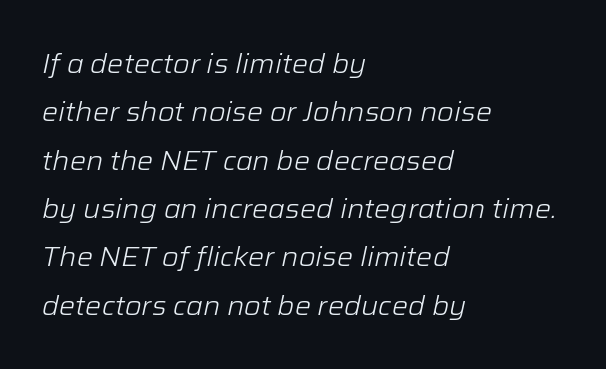
{"italic": "yes", "lean": "right", "slant_degrees": 12, "bold": "no", "underline": "no", "align": "left", "line_spacing_ratio": 1.79, "letter_spacing": "normal", "letter_spacing_em": 0.0, "glyph_px": 27}
